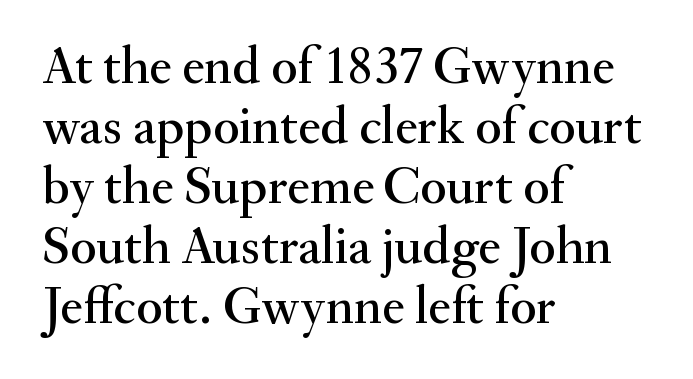
{"serif": "yes", "italic": "no", "width": "normal", "stroke_contrast": "medium", "x_height": "small", "monospaced": "no", "underline": "no", "align": "left", "line_spacing": "tight", "line_spacing_ratio": 1.11, "letter_spacing": "normal", "letter_spacing_em": 0.0, "glyph_px": 54}
